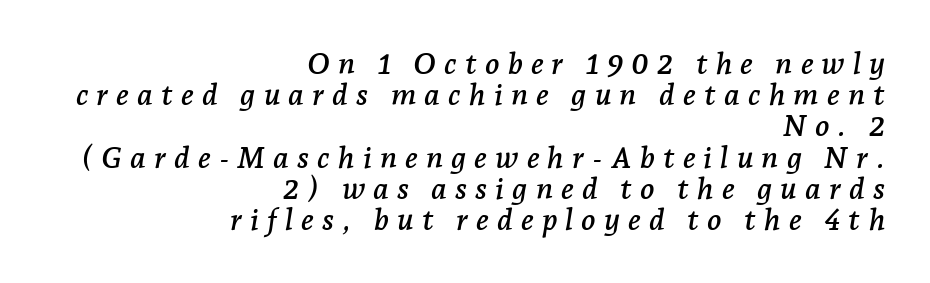
{"serif": "yes", "italic": "yes", "lean": "right", "slant_degrees": 7, "width": "normal", "stroke_contrast": "low", "x_height": "medium", "monospaced": "no", "underline": "no", "align": "right", "line_spacing": "tight", "line_spacing_ratio": 1.04, "letter_spacing": "wide", "letter_spacing_em": 0.27, "glyph_px": 30}
